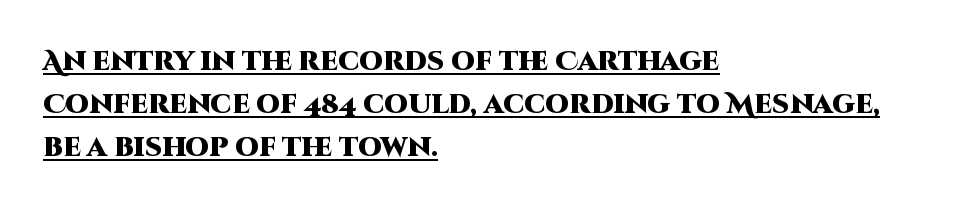
{"italic": "no", "bold": "yes", "underline": "yes", "align": "left", "line_spacing": "normal", "line_spacing_ratio": 1.59, "letter_spacing": "normal", "letter_spacing_em": 0.0, "glyph_px": 27}
